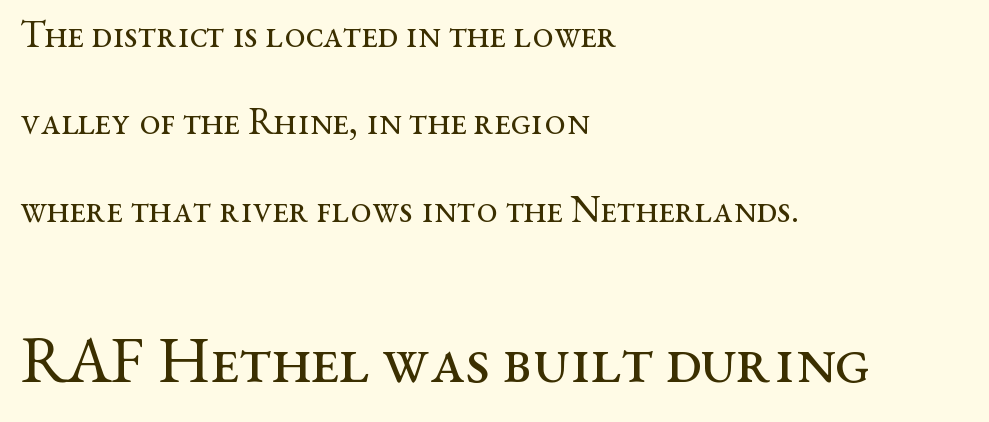
Is the lower block the larger one? Yes — the lower block carries the bigger type. The letters advance in unequal steps, a hallmark of proportional type. The string is rendered with underlining switched off. Weight class: somewhere from thin through regular.
